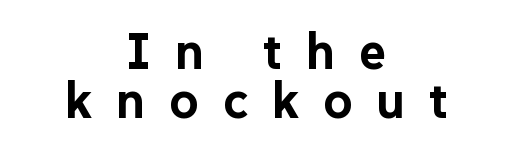
The image shows 51 px bold sans-serif type, upright; set centered, tight line spacing (0.96x), unusually wide letter spacing (+0.47 em), not underlined; low stroke contrast and a medium x-height.
